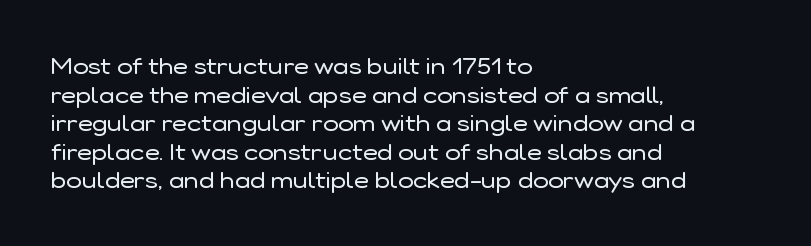
Beneath every word, the page is bare. On a weight scale, this lands at 450 or below. Look at the tracking — it's just the regular setting, nothing added. The typesetter chose a ragged-right arrangement here. Upright lettering throughout.
